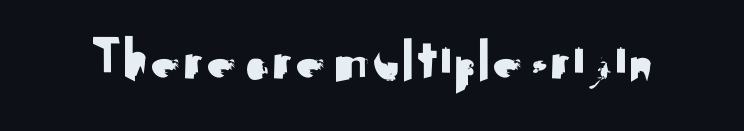
The image shows 60 px sans-serif type, upright; set normal letter spacing, not underlined; medium stroke contrast and a small x-height.
